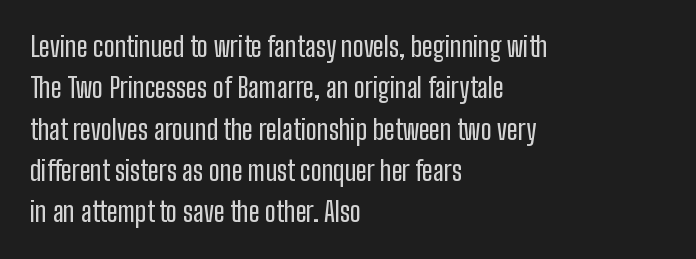
{"italic": "no", "underline": "no", "align": "left", "line_spacing": "normal", "line_spacing_ratio": 1.53, "letter_spacing": "normal", "letter_spacing_em": 0.0, "glyph_px": 27}
